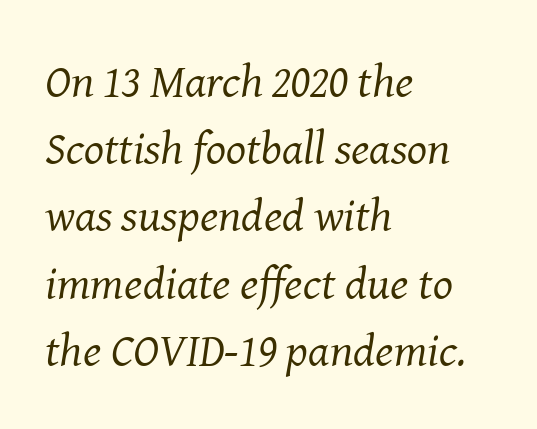
{"serif": "yes", "italic": "yes", "lean": "right", "slant_degrees": 8, "bold": "no", "weight": "regular", "width": "normal", "stroke_contrast": "medium", "x_height": "medium", "monospaced": "no", "underline": "no", "align": "left", "line_spacing": "normal", "line_spacing_ratio": 1.43, "letter_spacing": "normal", "letter_spacing_em": 0.0, "glyph_px": 47}
